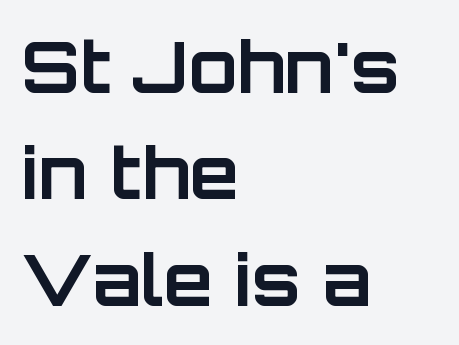
Alignment: flush left. Posture: straight, roman, zero tilt. Heavy-handed strokes throughout: this text is bold. Do the characters align in a grid? No, the font is proportional. Letter spacing: default. Notice how descenders clear the ascenders below comfortably — that's standard leading.
